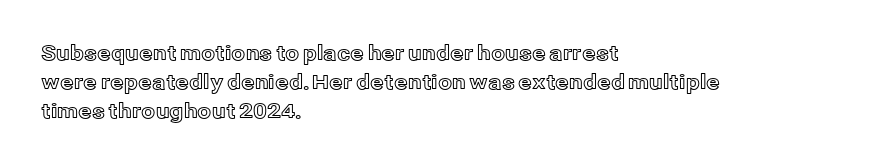
Rows of type keep a routine distance in the vertical direction. Is the block centered? No — it sits flush against the left margin. No italicization has been applied; the sample stays upright. Letters rest on an invisible, unmarked baseline.
